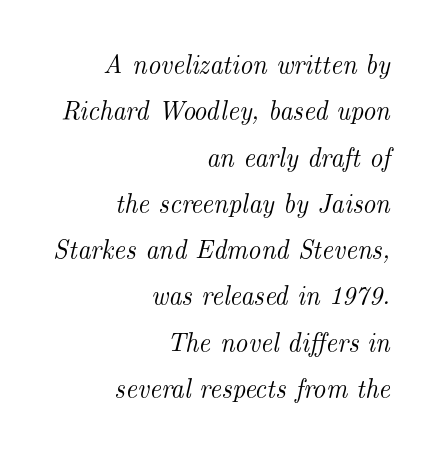
Q: Is the text italic (slanted)? A: Yes, it leans right by about 14 degrees.
Q: Is the text underlined? A: No.
Q: How is the paragraph aligned? A: Right-aligned.
Q: Is the spacing between letters normal or unusually wide? A: Normal.
